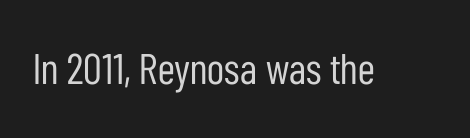
{"serif": "no", "italic": "no", "bold": "no", "weight": "regular", "width": "condensed", "stroke_contrast": "low", "x_height": "medium", "monospaced": "no", "underline": "no", "letter_spacing": "normal", "letter_spacing_em": 0.0, "glyph_px": 43}
